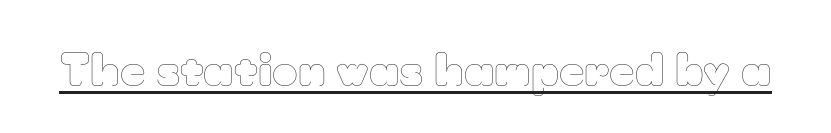
Q: Is the text bold? A: No.
Q: Is the text italic (slanted)? A: No, it is upright.
Q: Is the text underlined? A: Yes.
Q: Is the spacing between letters normal or unusually wide? A: Normal.
Q: Width (condensed, normal, or wide)? A: Normal.
Q: Stroke contrast? A: Low.
Q: x-height? A: Small.
Q: Monospaced? A: No.
